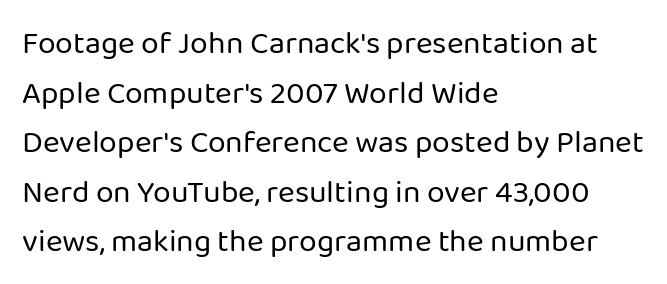
Q: Is the text bold? A: No.
Q: Is the text italic (slanted)? A: No, it is upright.
Q: Is the typeface a serif or a sans-serif typeface? A: Sans-serif.
Q: Is the text underlined? A: No.
Q: How is the paragraph aligned? A: Left-aligned.
Q: Is the spacing between letters normal or unusually wide? A: Normal.
Q: Is the spacing between lines tight, normal or loose? A: Normal.
Q: Width (condensed, normal, or wide)? A: Normal.
Q: Stroke contrast? A: Low.
Q: x-height? A: Medium.
Q: Monospaced? A: No.
